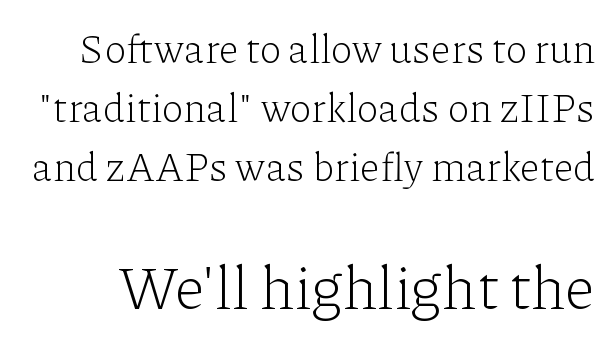
{"serif": "yes", "italic": "no", "bold": "no", "weight": "light", "width": "normal", "stroke_contrast": "low", "x_height": "medium", "monospaced": "no", "underline": "no", "line_spacing": "normal", "line_spacing_ratio": 1.47, "letter_spacing": "normal", "letter_spacing_em": 0.0, "larger_block": "second", "size_ratio": 1.5, "glyph_px": 60}
